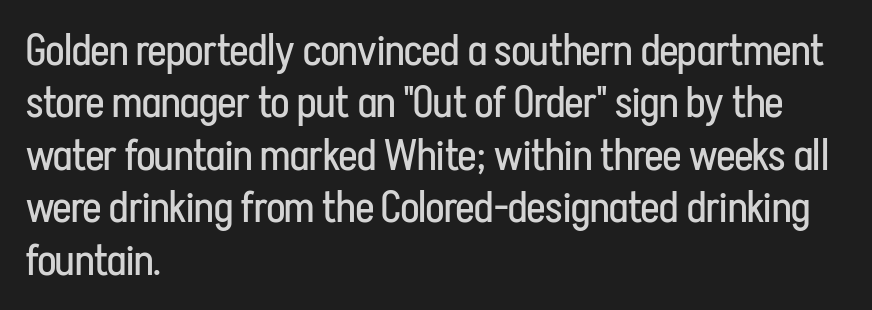
{"serif": "no", "italic": "no", "bold": "no", "weight": "regular", "width": "condensed", "stroke_contrast": "low", "x_height": "medium", "monospaced": "no", "underline": "no", "align": "left", "line_spacing_ratio": 1.22, "letter_spacing": "normal", "letter_spacing_em": 0.0, "glyph_px": 43}
